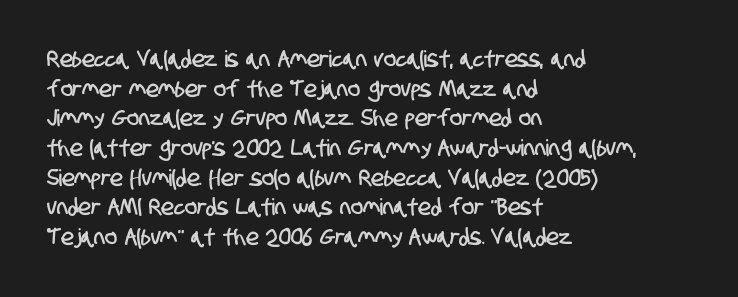
Leading matches the norm, producing a regular column. The passage is arranged the way most books set body copy — flush left. These lines keep a tight, regular rhythm from letter to letter. Underlining? Definitely not there.
